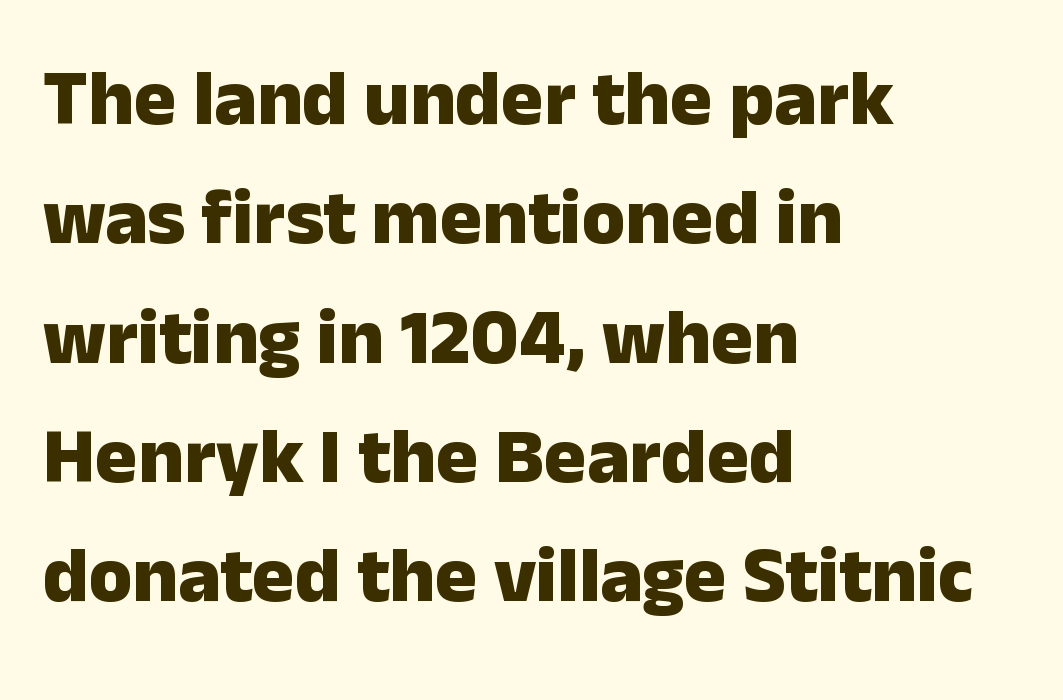
Q: Is the text bold? A: Yes.
Q: Is the text italic (slanted)? A: No, it is upright.
Q: Is the typeface a serif or a sans-serif typeface? A: Sans-serif.
Q: Is the text underlined? A: No.
Q: How is the paragraph aligned? A: Left-aligned.
Q: Is the spacing between letters normal or unusually wide? A: Normal.
Q: Is the spacing between lines tight, normal or loose? A: Normal.
Q: Width (condensed, normal, or wide)? A: Normal.
Q: Stroke contrast? A: Low.
Q: x-height? A: Medium.
Q: Monospaced? A: No.
